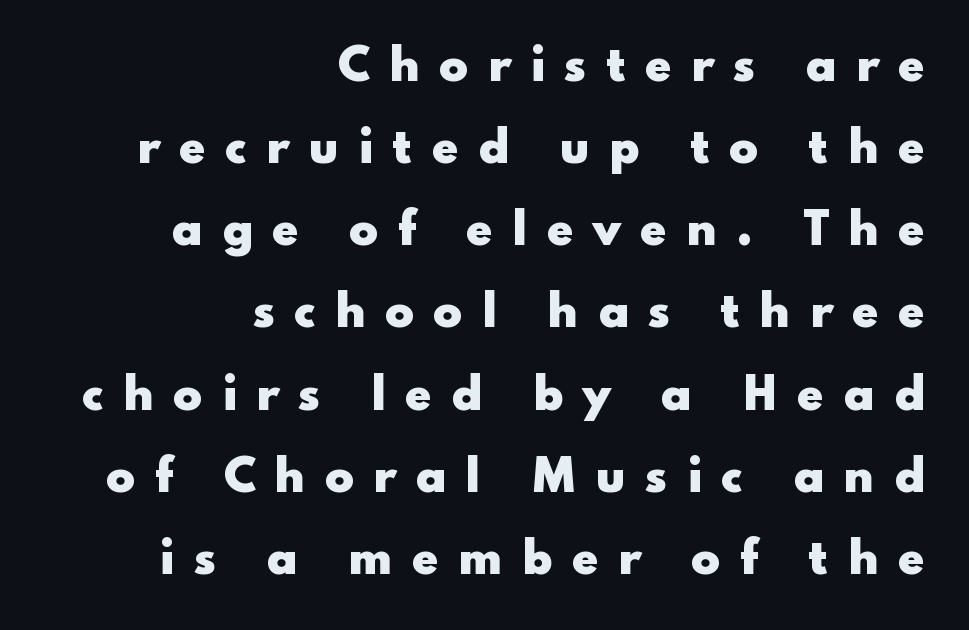
The image shows 43 px heavy, wide sans-serif type, upright; set right-aligned, loose line spacing (1.91x), unusually wide letter spacing (+0.44 em), not underlined; low stroke contrast and a small x-height.
